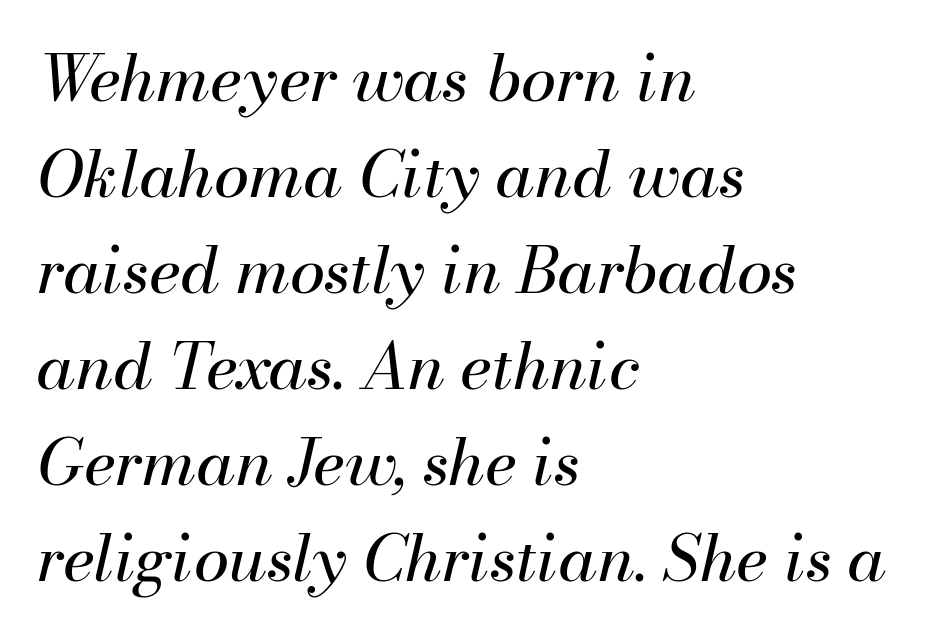
The image shows 64 px regular-weight type, italic (leaning right); set left-aligned, normal line spacing (1.5x), normal letter spacing, not underlined; medium stroke contrast and a small x-height.
